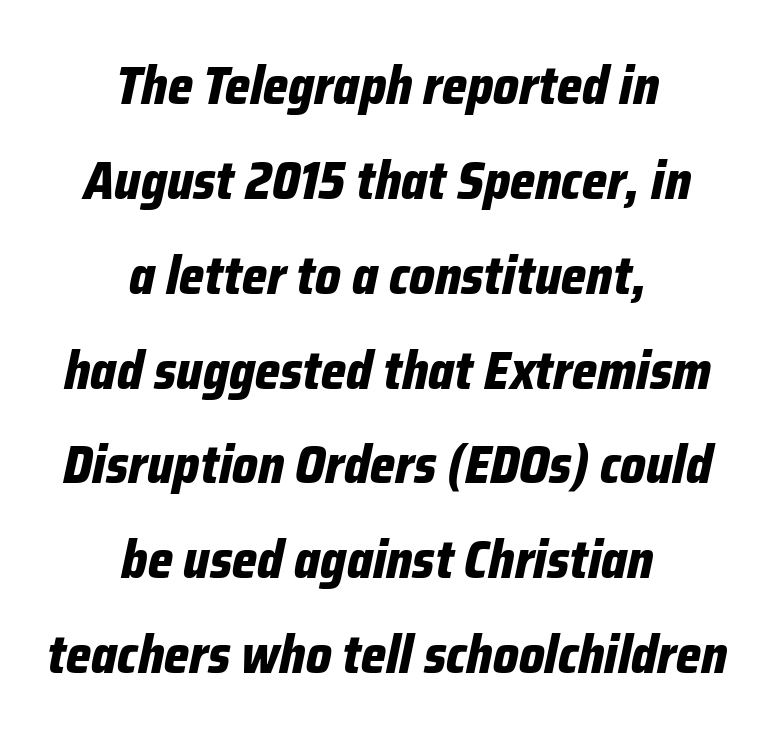
The image shows 53 px bold, condensed type, italic (leaning right); set centered, line spacing 1.79x, normal letter spacing, not underlined; low stroke contrast and a medium x-height.
